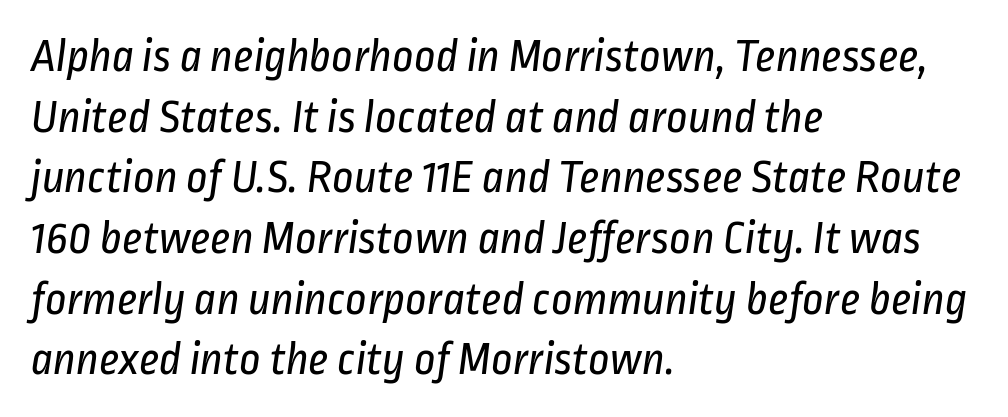
Q: Is the text bold? A: No.
Q: Is the typeface a serif or a sans-serif typeface? A: Sans-serif.
Q: Is the text underlined? A: No.
Q: How is the paragraph aligned? A: Left-aligned.
Q: Is the spacing between letters normal or unusually wide? A: Normal.
Q: Is the spacing between lines tight, normal or loose? A: Normal.
Q: Width (condensed, normal, or wide)? A: Condensed.
Q: Stroke contrast? A: Low.
Q: x-height? A: Medium.
Q: Monospaced? A: No.
